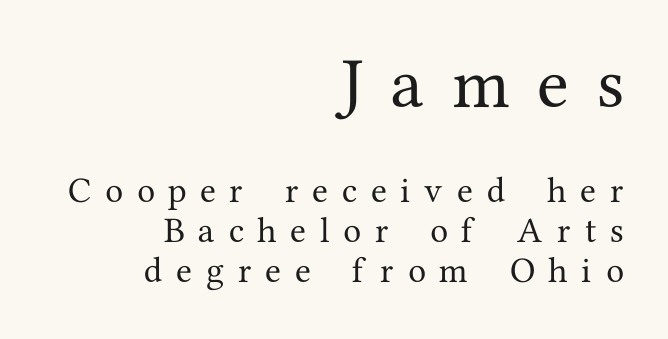
Q: Is the text italic (slanted)? A: No, it is upright.
Q: Is the typeface a serif or a sans-serif typeface? A: Serif.
Q: Is the text underlined? A: No.
Q: How is the paragraph aligned? A: Right-aligned.
Q: Is the spacing between letters normal or unusually wide? A: Unusually wide.
Q: Is the spacing between lines tight, normal or loose? A: Normal.
Q: Which block of text is set in a larger size, the first (top) or the second (bottom)? A: The first (top) one.
Q: Width (condensed, normal, or wide)? A: Normal.
Q: Stroke contrast? A: Medium.
Q: x-height? A: Medium.
Q: Monospaced? A: No.
